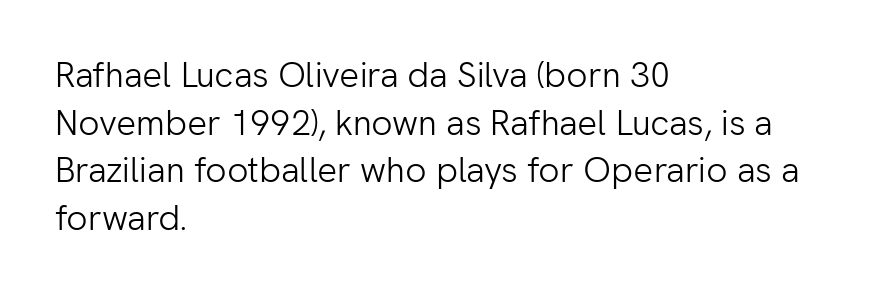
Q: Is the text bold? A: No.
Q: Is the text italic (slanted)? A: No, it is upright.
Q: Is the typeface a serif or a sans-serif typeface? A: Sans-serif.
Q: Is the text underlined? A: No.
Q: How is the paragraph aligned? A: Left-aligned.
Q: Is the spacing between letters normal or unusually wide? A: Normal.
Q: Is the spacing between lines tight, normal or loose? A: Normal.
Q: Width (condensed, normal, or wide)? A: Normal.
Q: Stroke contrast? A: Low.
Q: x-height? A: Medium.
Q: Monospaced? A: No.
